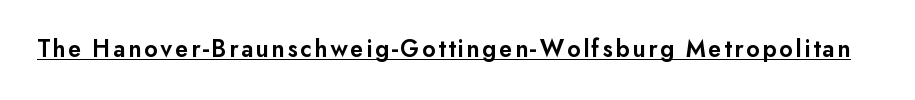
The image shows 25 px text type, upright; set underlined.
